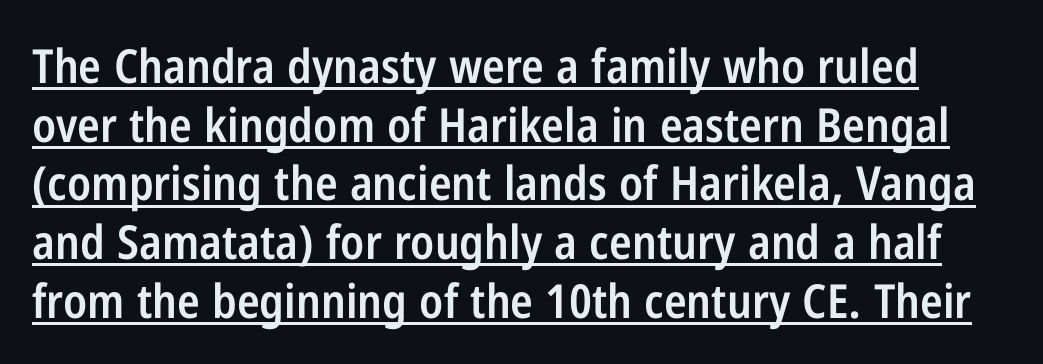
Q: Is the text bold? A: Semi-bold.
Q: Is the text italic (slanted)? A: No, it is upright.
Q: Is the typeface a serif or a sans-serif typeface? A: Sans-serif.
Q: Is the text underlined? A: Yes.
Q: Is the spacing between letters normal or unusually wide? A: Normal.
Q: Is the spacing between lines tight, normal or loose? A: Normal.
Q: Width (condensed, normal, or wide)? A: Condensed.
Q: Stroke contrast? A: Low.
Q: x-height? A: Medium.
Q: Monospaced? A: No.
